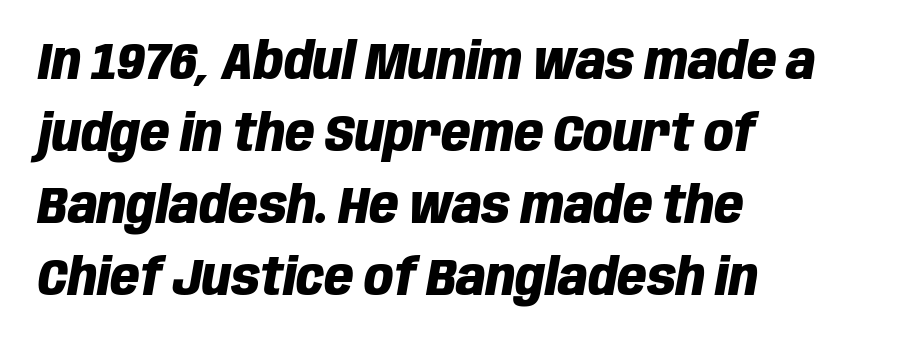
Honestly, the row spacing looks completely unremarkable. Underlining? Definitely not there. You'd pick this weight for a headline — it's a proper bold. These lines are rendered in a variable-pitch font.
